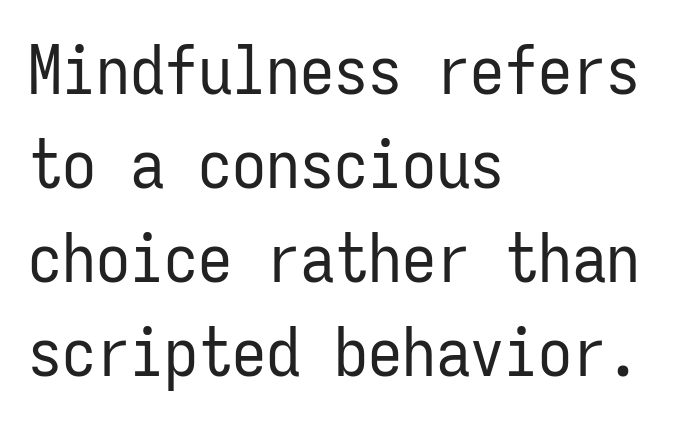
The image shows 68 px regular-weight, condensed sans-serif type, upright, monospaced; set left-aligned, normal line spacing (1.38x), normal letter spacing, not underlined; low stroke contrast and a medium x-height.
